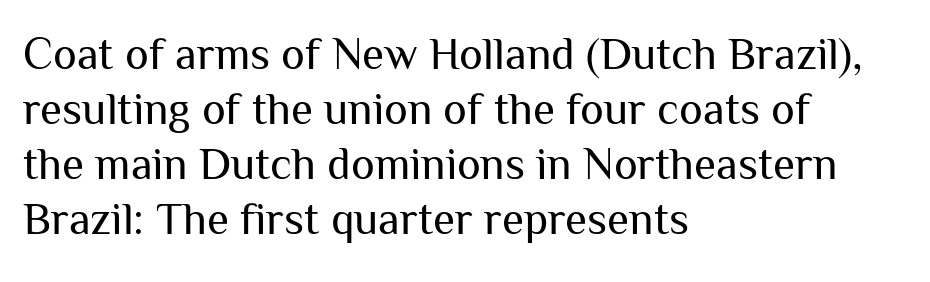
The face used here is a sans, in the tradition of grotesques and geometrics. Default kerning and tracking; the words read as compact shapes. Caption: multi-line text, flush left, ragged right. Proportional: the letters do not fall into vertical columns.
